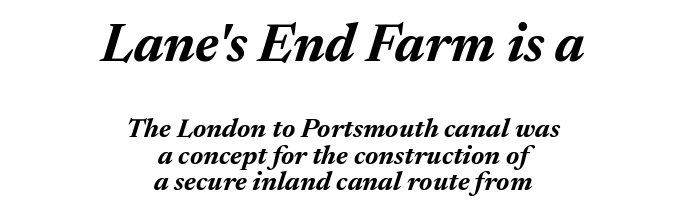
In this sample the first text group is rendered at the bigger scale. The letters advance in unequal steps, a hallmark of proportional type. These lines are centered, leaving both edges ragged. Rendered with sloped, italic letterforms.
